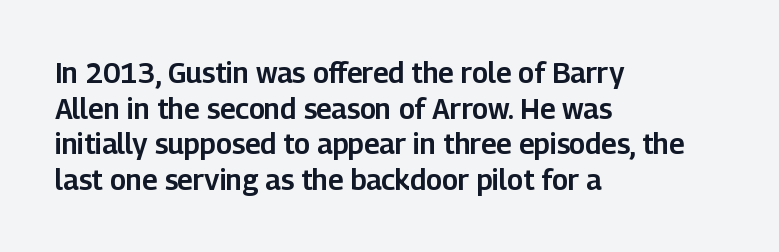
If you drew a ruler down the left edge, every line would touch it. Proportional: the letters do not fall into vertical columns. Characters follow at the spacing the type designer built in. If you measured baseline to baseline, you'd find a middling distance. Grotesque or geometric, the face here clearly has no serifs.
